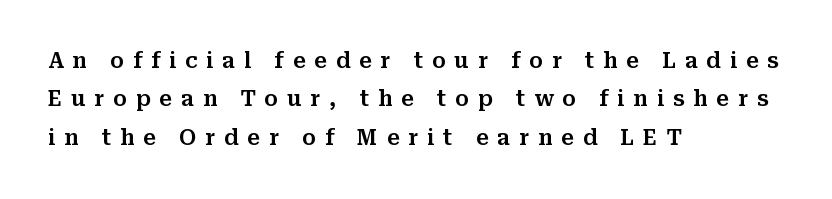
{"italic": "no", "underline": "no", "align": "left", "line_spacing_ratio": 1.83, "letter_spacing": "wide", "letter_spacing_em": 0.42, "glyph_px": 21}
